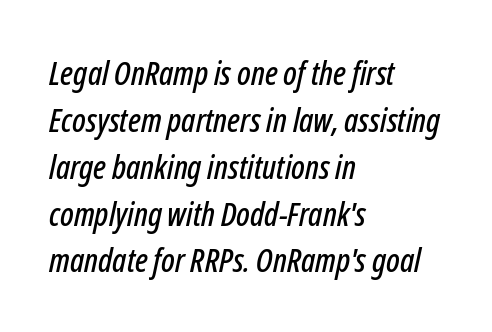
The image shows 33 px condensed type, italic (leaning right); set left-aligned, normal line spacing (1.42x), normal letter spacing, not underlined; low stroke contrast and a medium x-height.
